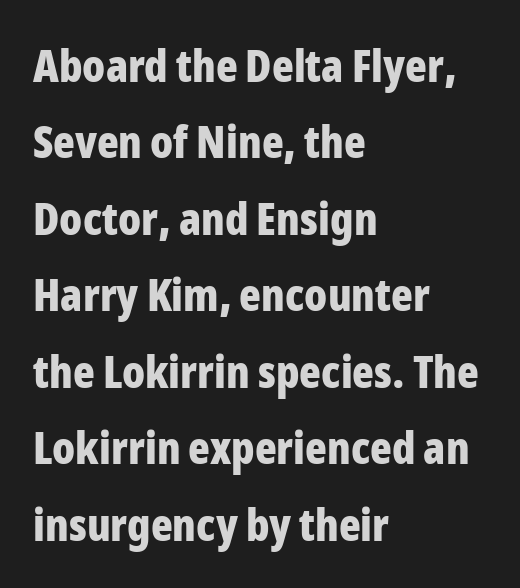
Each letter keeps its own natural width here, so spacing adapts to shape. Which margin do the lines hug? The left one — the right edge is uneven. You can tell from the bare stems that sans-serif type was used. No italicization has been applied; the sample stays upright. Underline: absent. The face used here is rendered with its standard letterfit.
